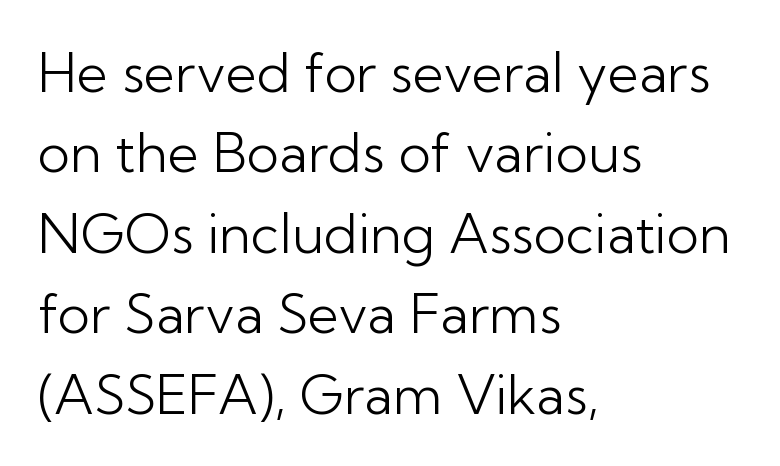
Unlike a traditional serif, this face leaves its strokes unadorned. One-word summary of the alignment: left. The passage shown stacks its lines at a standard gap. The cut favours lightness, reaching ordinary text weight at its darkest. Look at the tracking — it's just the regular setting, nothing added.
